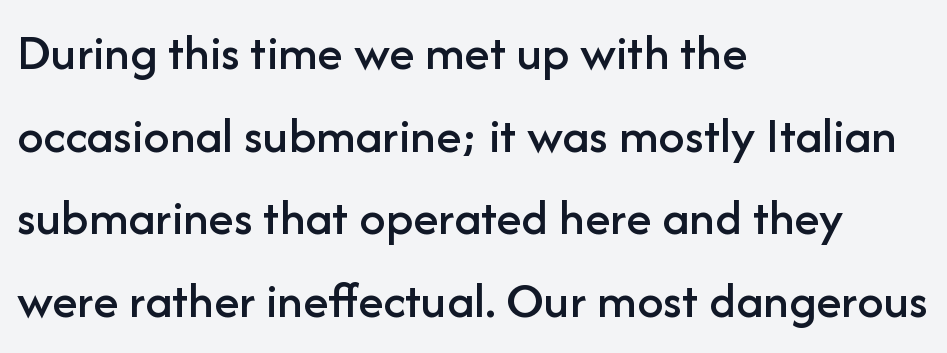
{"serif": "no", "italic": "no", "width": "normal", "stroke_contrast": "low", "x_height": "medium", "monospaced": "no", "underline": "no", "align": "left", "line_spacing": "normal", "line_spacing_ratio": 1.59, "letter_spacing": "normal", "letter_spacing_em": 0.0, "glyph_px": 52}
